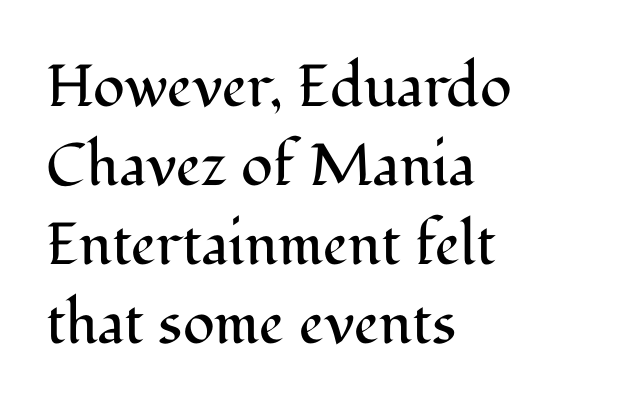
{"serif": "yes", "italic": "no", "bold": "no", "weight": "regular", "width": "normal", "stroke_contrast": "medium", "x_height": "medium", "monospaced": "no", "underline": "no", "align": "left", "line_spacing": "normal", "line_spacing_ratio": 1.34, "letter_spacing": "normal", "letter_spacing_em": 0.0, "glyph_px": 59}
